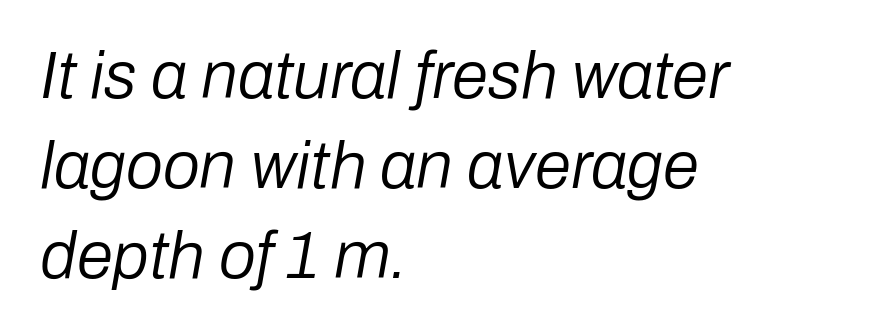
{"italic": "yes", "lean": "right", "slant_degrees": 10, "bold": "no", "weight": "regular", "width": "normal", "stroke_contrast": "low", "x_height": "medium", "monospaced": "no", "underline": "no", "align": "left", "line_spacing": "normal", "line_spacing_ratio": 1.36, "letter_spacing": "normal", "letter_spacing_em": 0.0, "glyph_px": 66}
